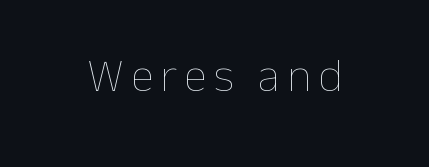
A typesetter would call this proportional, since set widths differ per character. The zone under the glyphs is completely vacant. The compositor balanced each line on the midline. Heaviness? Minimal to ordinary, like unemphasized prose. It's the straight-up-and-down kind of type.
